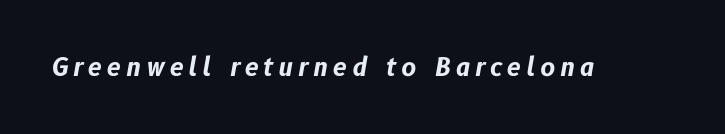
Q: Is the text bold? A: Yes.
Q: Is the text italic (slanted)? A: Yes, it leans right by about 10 degrees.
Q: Is the text underlined? A: No.
Q: Is the spacing between letters normal or unusually wide? A: Unusually wide.
